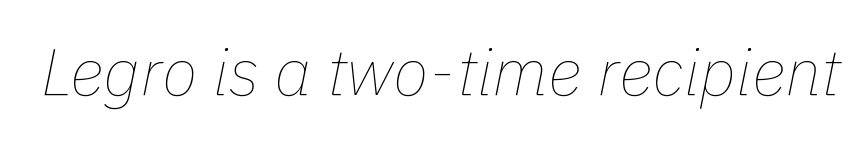
In terms of posture, this sample is oblique. Students, note that the glyphs here touch the page at normal intervals. Lines of text with bare space underneath. Unbolded letterforms with no extra heft. Do the characters align in a grid? No, the font is proportional.
